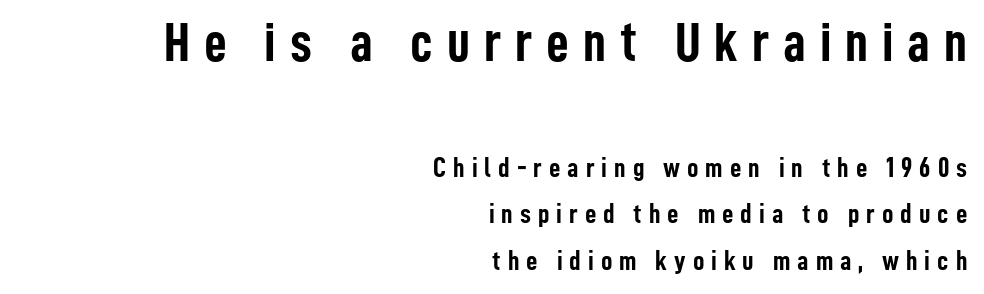
The image shows 56 px semibold, condensed sans-serif type, upright; set right-aligned, normal line spacing (1.66x), unusually wide letter spacing (+0.25 em), not underlined; the first (top) block is 2.0x larger; low stroke contrast and a medium x-height.
